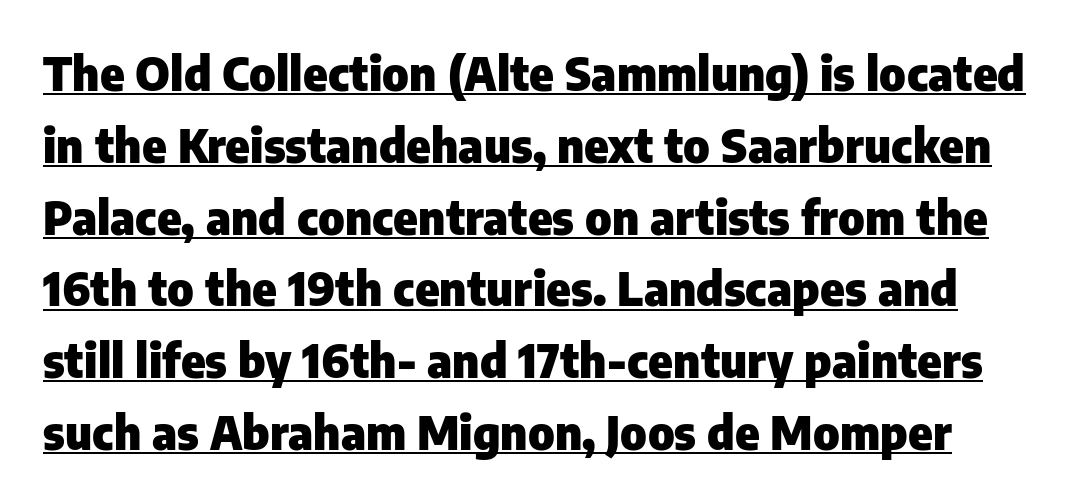
The image shows 46 px heavy sans-serif type, upright; set normal line spacing (1.56x), normal letter spacing, underlined; low stroke contrast and a medium x-height.
